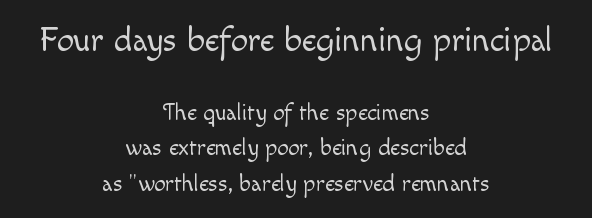
Q: Is the text bold? A: No.
Q: Is the text italic (slanted)? A: No, it is upright.
Q: Is the text underlined? A: No.
Q: How is the paragraph aligned? A: Centered.
Q: Is the spacing between letters normal or unusually wide? A: Normal.
Q: Is the spacing between lines tight, normal or loose? A: Normal.
Q: Which block of text is set in a larger size, the first (top) or the second (bottom)? A: The first (top) one.
Q: Width (condensed, normal, or wide)? A: Normal.
Q: x-height? A: Small.
Q: Monospaced? A: No.
